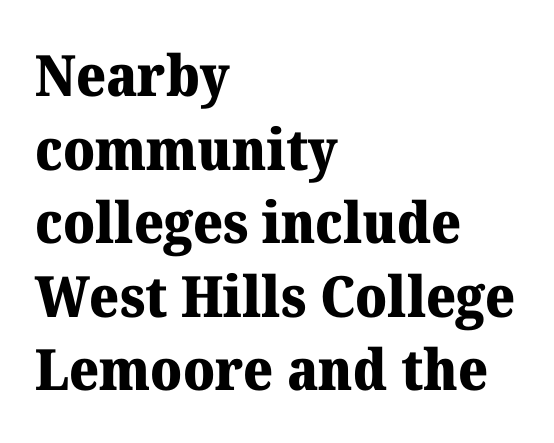
{"serif": "yes", "italic": "no", "bold": "yes", "weight": "heavy", "width": "normal", "stroke_contrast": "medium", "x_height": "medium", "monospaced": "no", "underline": "no", "align": "left", "line_spacing": "normal", "line_spacing_ratio": 1.29, "letter_spacing": "normal", "letter_spacing_em": 0.0, "glyph_px": 57}
